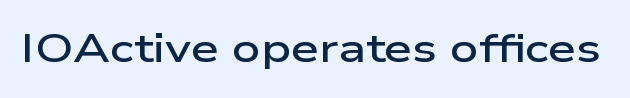
Underline: absent. You could not count columns in this text — the font is proportionally spaced. Nope, not italic — everything's standing straight. Bold? Not quite — semibold, heavier than regular but stopping short. Standard letterfit; no display-style spreading of the glyphs. The type family on display is of the sans-serif kind.
